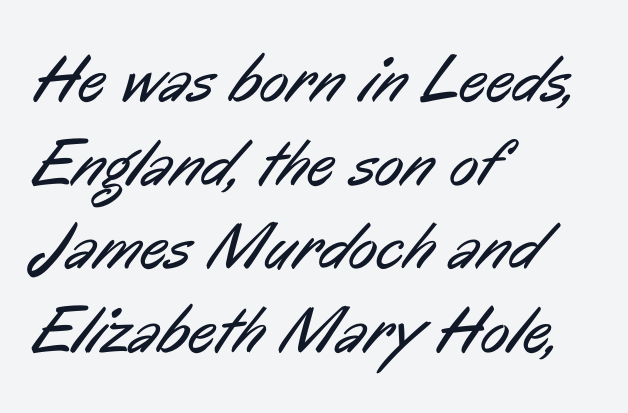
A sans-serif font was chosen for this passage. Students, note that the glyphs here touch the page at normal intervals. Leading: standard. Underlining? Definitely not there. The weight would be labelled regular, book, light, or lighter still.
